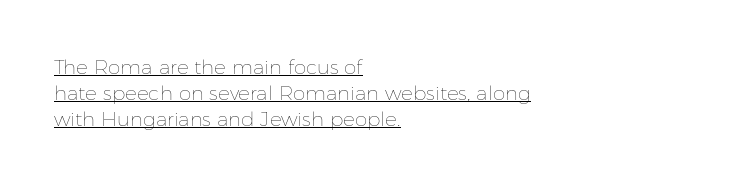
Line beginnings align vertically; line endings do not. The font's upright variant was chosen for this text. Is the letter spacing exaggerated? No — it looks like the ordinary default. Does the leading feel generous? No, just average. The passage shown is underscored from start to finish. A quiet, ordinary-to-light weight characterises the typeface.
